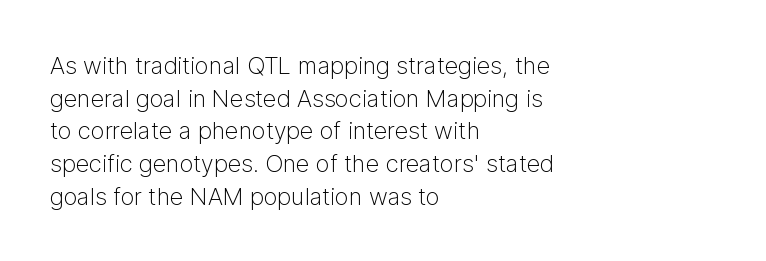
{"italic": "no", "bold": "no", "underline": "no", "align": "left", "line_spacing": "normal", "line_spacing_ratio": 1.36, "letter_spacing": "normal", "letter_spacing_em": 0.0, "glyph_px": 24}
